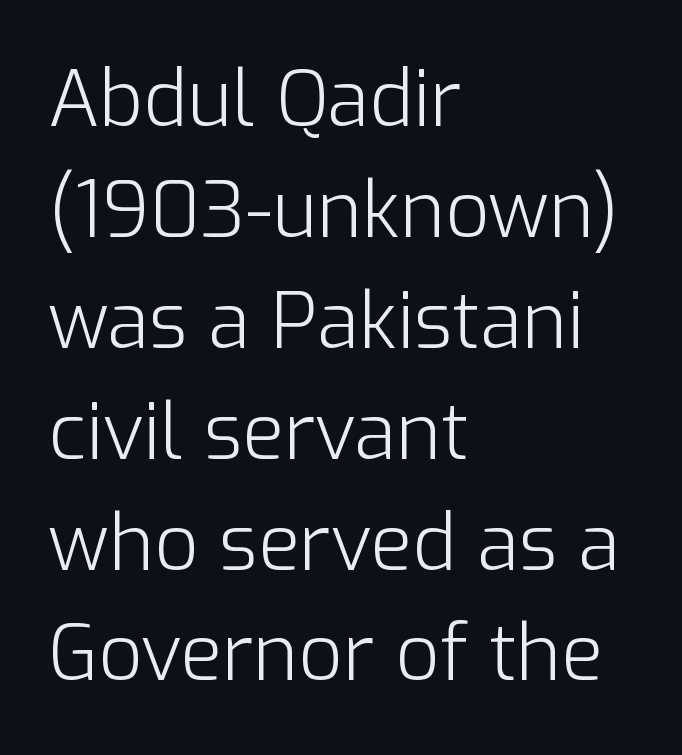
You can tell from the bare stems that sans-serif type was used. Every row of glyphs begins at an identical x-position on the left. Successive baselines arrive at the customary interval. A typesetter would call this proportional, since set widths differ per character. Ascenders rise straight up at ninety degrees. The tracking reads as untouched default to a designer's eye.
